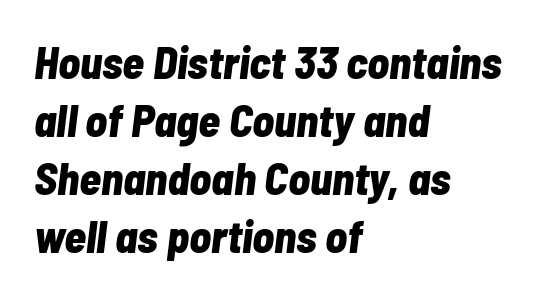
The image shows 45 px bold, condensed type, italic (leaning right); set left-aligned, normal line spacing (1.29x), normal letter spacing, not underlined; low stroke contrast and a medium x-height.
